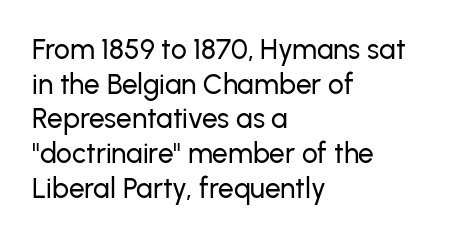
Q: Is the text italic (slanted)? A: No, it is upright.
Q: Is the typeface a serif or a sans-serif typeface? A: Sans-serif.
Q: Is the text underlined? A: No.
Q: How is the paragraph aligned? A: Left-aligned.
Q: Is the spacing between letters normal or unusually wide? A: Normal.
Q: Width (condensed, normal, or wide)? A: Normal.
Q: Stroke contrast? A: Low.
Q: x-height? A: Medium.
Q: Monospaced? A: No.
